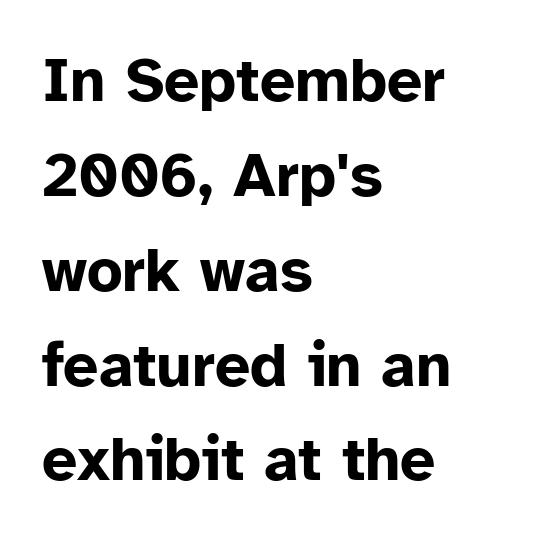
Does the copy run flush right? No — it runs flush left. Regarding leading, the lines here are spaced in the standard way. In terms of letterform style, serifs are entirely absent. When letters stand straight like this, we call the style roman or upright. The space directly below the letters is spotless.
